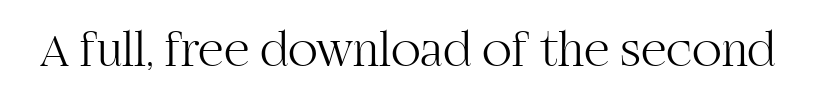
The passage shown is not underscored anywhere. This is the regular roman posture of the typeface. Letter spacing: default. Summary of weight: not heavy and not bold.
